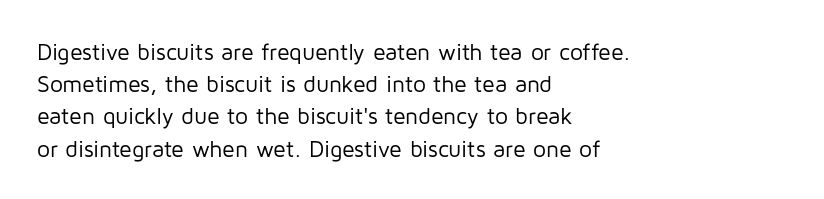
Q: Is the text bold? A: No.
Q: Is the text italic (slanted)? A: No, it is upright.
Q: Is the text underlined? A: No.
Q: How is the paragraph aligned? A: Left-aligned.
Q: Is the spacing between letters normal or unusually wide? A: Normal.
Q: Is the spacing between lines tight, normal or loose? A: Normal.
